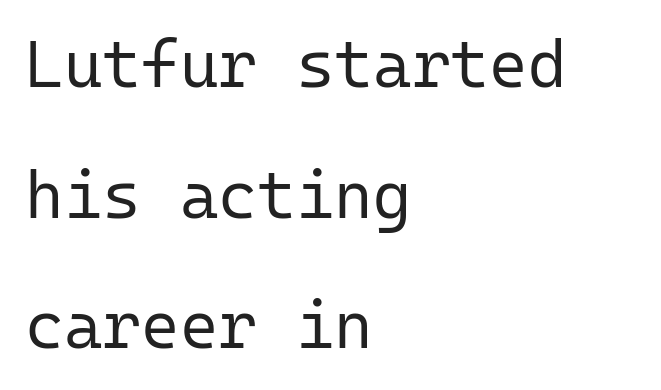
You can tell from the bare stems that sans-serif type was used. The rendering uses typewriter-style spacing with identical character cells. The cut favours lightness, reaching ordinary text weight at its darkest. The letters stand upright; this is a roman face. How would I describe the line gaps? Wide and relaxed.
